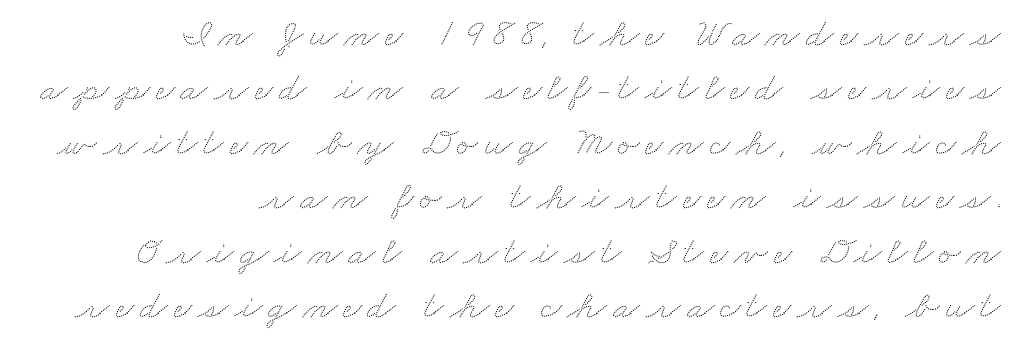
{"width": "wide", "stroke_contrast": "low", "x_height": "small", "monospaced": "no", "underline": "no", "align": "right", "line_spacing": "normal", "line_spacing_ratio": 1.36, "glyph_px": 40}
